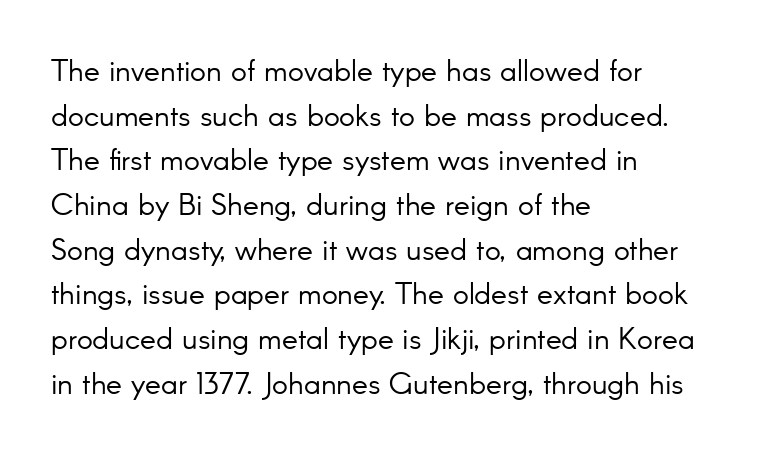
The image shows 30 px light sans-serif type, upright; set left-aligned, normal line spacing (1.49x), normal letter spacing, not underlined; low stroke contrast and a small x-height.
